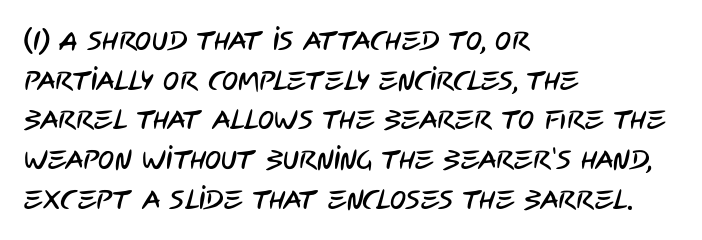
Q: Is the text underlined? A: No.
Q: How is the paragraph aligned? A: Left-aligned.
Q: Is the spacing between letters normal or unusually wide? A: Normal.
Q: Is the spacing between lines tight, normal or loose? A: Normal.
